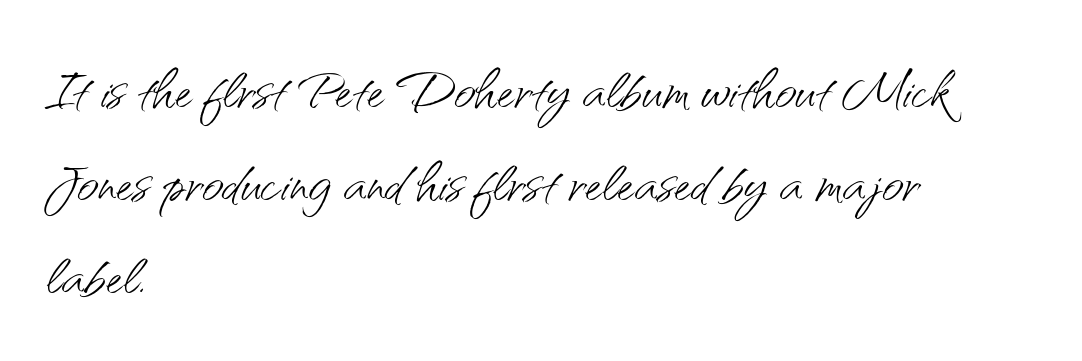
Q: Is the text bold? A: No.
Q: Is the text italic (slanted)? A: Yes.
Q: Is the typeface a serif or a sans-serif typeface? A: Sans-serif.
Q: Is the text underlined? A: No.
Q: How is the paragraph aligned? A: Left-aligned.
Q: Is the spacing between letters normal or unusually wide? A: Normal.
Q: Width (condensed, normal, or wide)? A: Normal.
Q: Stroke contrast? A: Medium.
Q: x-height? A: Small.
Q: Monospaced? A: No.
